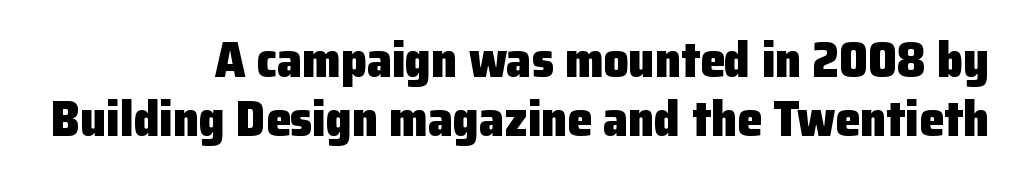
Q: Is the text bold? A: Yes.
Q: Is the text italic (slanted)? A: No, it is upright.
Q: Is the typeface a serif or a sans-serif typeface? A: Sans-serif.
Q: Is the text underlined? A: No.
Q: How is the paragraph aligned? A: Right-aligned.
Q: Is the spacing between letters normal or unusually wide? A: Normal.
Q: Width (condensed, normal, or wide)? A: Normal.
Q: Stroke contrast? A: Low.
Q: x-height? A: Medium.
Q: Monospaced? A: No.
